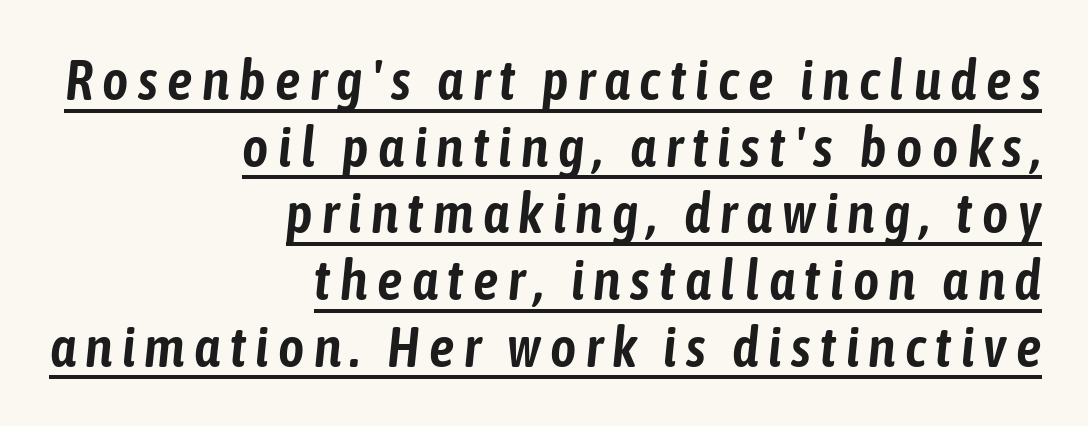
{"italic": "yes", "lean": "right", "slant_degrees": 6, "width": "condensed", "stroke_contrast": "low", "x_height": "medium", "monospaced": "no", "underline": "yes", "align": "right", "line_spacing_ratio": 1.19, "glyph_px": 56}
